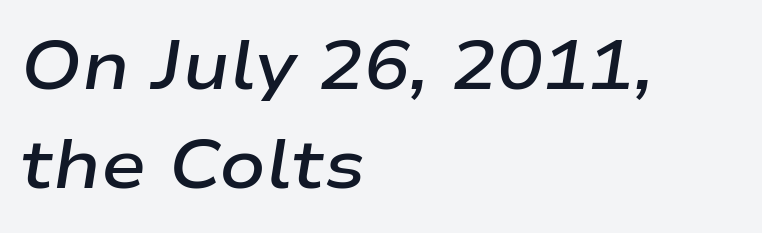
The baseline area is clear. A fair bit of extra ink — the face is semibold, not bold. Varying glyph widths throughout — classic text-font behaviour. Rows of type keep a routine distance in the vertical direction.
